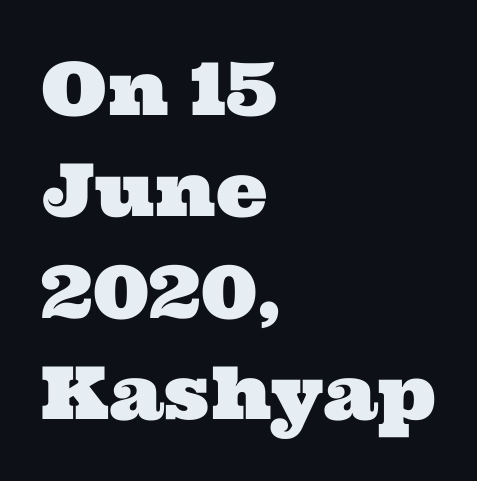
Q: Is the typeface a serif or a sans-serif typeface? A: Serif.
Q: Is the text underlined? A: No.
Q: How is the paragraph aligned? A: Left-aligned.
Q: Is the spacing between letters normal or unusually wide? A: Normal.
Q: Is the spacing between lines tight, normal or loose? A: Normal.
Q: Width (condensed, normal, or wide)? A: Wide.
Q: Stroke contrast? A: Medium.
Q: x-height? A: Medium.
Q: Monospaced? A: No.
